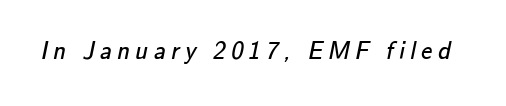
The baseline area is clear. Heft: none added — not bold. What stands out about the letter spacing? Its width — letters are far apart.
